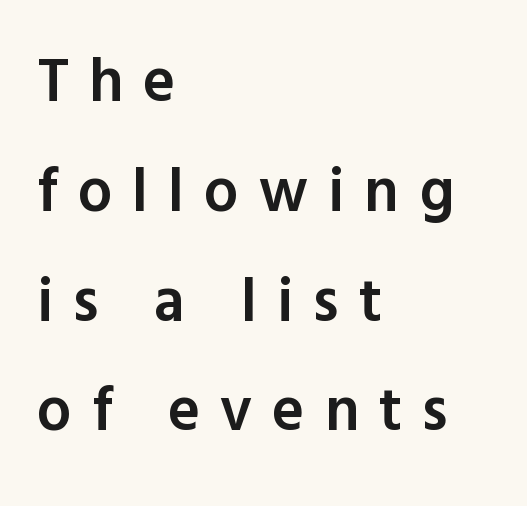
One-word summary of the alignment: left. Students, note that the glyphs here are deliberately spaced far apart. Underline: absent. A typesetter would call this proportional, since set widths differ per character. Firm but not heavy-handed strokes: this text is semibold.
